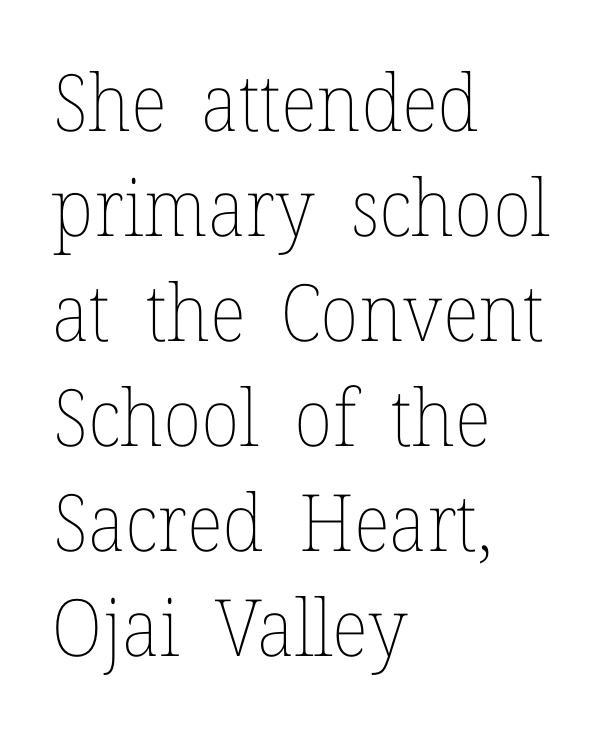
The image shows 79 px thin type, upright; set left-aligned, normal line spacing (1.33x), normal letter spacing, not underlined; low stroke contrast and a medium x-height.
